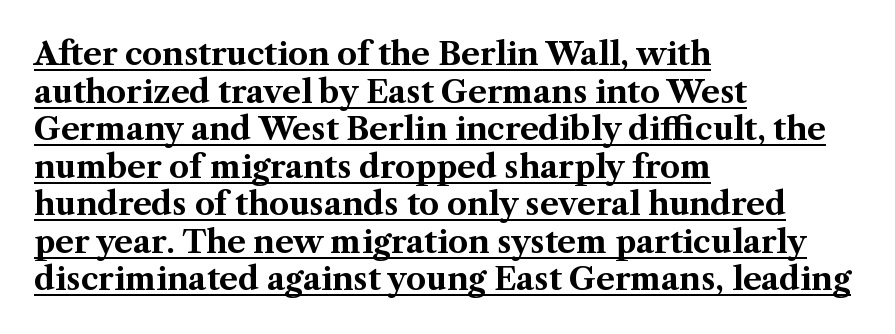
The image shows 31 px bold serif type, upright; set left-aligned, line spacing 1.21x, normal letter spacing, underlined; medium stroke contrast and a medium x-height.
